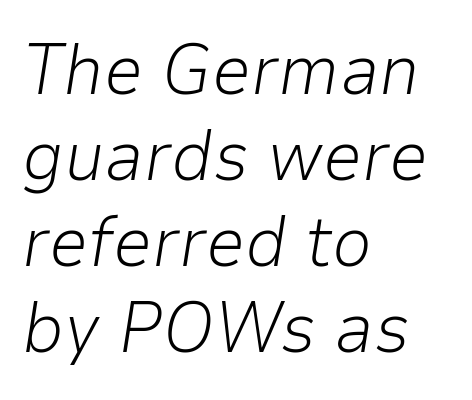
Q: Is the text bold? A: No.
Q: Is the text italic (slanted)? A: Yes, it leans right by about 9 degrees.
Q: Is the text underlined? A: No.
Q: How is the paragraph aligned? A: Left-aligned.
Q: Is the spacing between letters normal or unusually wide? A: Normal.
Q: Width (condensed, normal, or wide)? A: Normal.
Q: Stroke contrast? A: Low.
Q: x-height? A: Medium.
Q: Monospaced? A: No.
